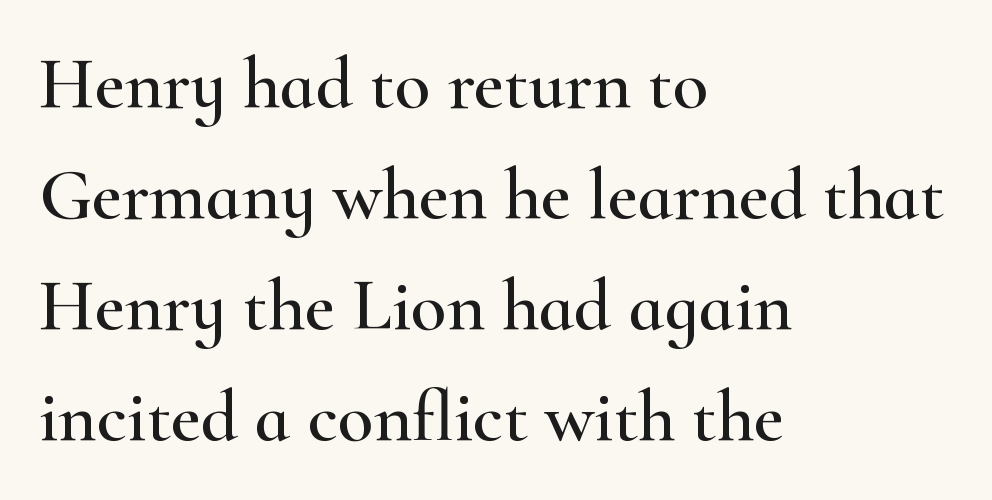
Q: Is the text italic (slanted)? A: No, it is upright.
Q: Is the typeface a serif or a sans-serif typeface? A: Serif.
Q: Is the text underlined? A: No.
Q: How is the paragraph aligned? A: Left-aligned.
Q: Is the spacing between letters normal or unusually wide? A: Normal.
Q: Is the spacing between lines tight, normal or loose? A: Normal.
Q: Width (condensed, normal, or wide)? A: Wide.
Q: Stroke contrast? A: High.
Q: x-height? A: Small.
Q: Monospaced? A: No.
